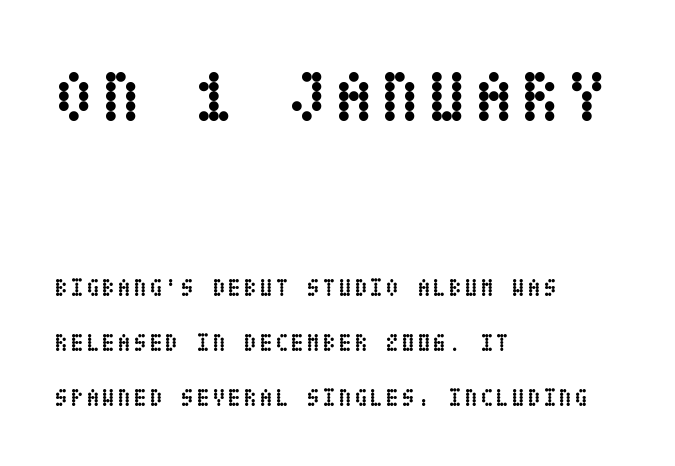
The image shows 71 px semibold, condensed type, upright; set left-aligned, loose line spacing (2.29x), not underlined; the first (top) block is 2.96x larger; low stroke contrast and a large x-height.
